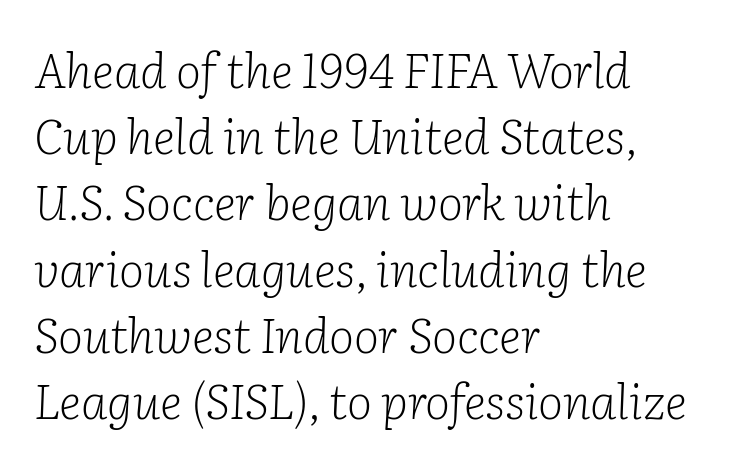
Q: Is the text bold? A: No.
Q: Is the text italic (slanted)? A: Yes, it leans right by about 2 degrees.
Q: Is the typeface a serif or a sans-serif typeface? A: Serif.
Q: Is the text underlined? A: No.
Q: How is the paragraph aligned? A: Left-aligned.
Q: Is the spacing between letters normal or unusually wide? A: Normal.
Q: Is the spacing between lines tight, normal or loose? A: Normal.
Q: Width (condensed, normal, or wide)? A: Normal.
Q: Stroke contrast? A: Low.
Q: x-height? A: Medium.
Q: Monospaced? A: No.
